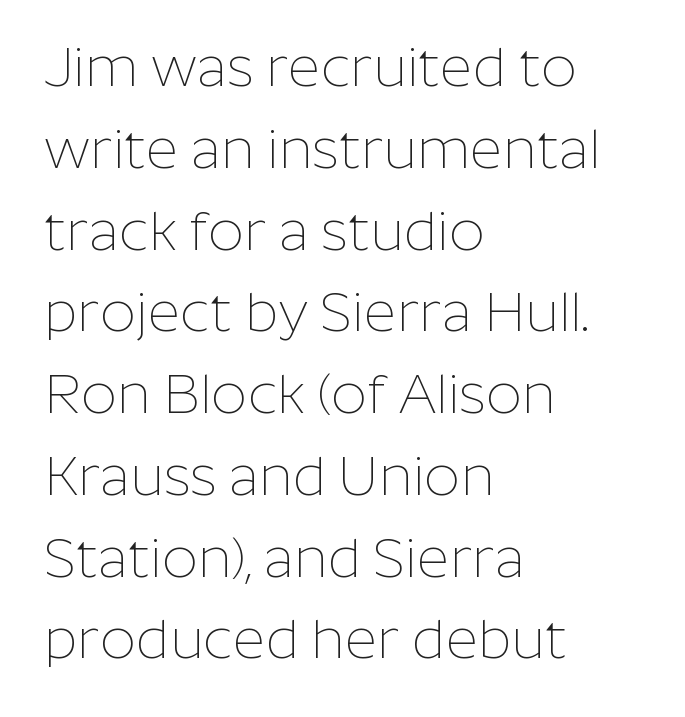
Q: Is the text bold? A: No.
Q: Is the text italic (slanted)? A: No, it is upright.
Q: Is the typeface a serif or a sans-serif typeface? A: Sans-serif.
Q: Is the text underlined? A: No.
Q: How is the paragraph aligned? A: Left-aligned.
Q: Is the spacing between letters normal or unusually wide? A: Normal.
Q: Is the spacing between lines tight, normal or loose? A: Normal.
Q: Width (condensed, normal, or wide)? A: Normal.
Q: Stroke contrast? A: Low.
Q: x-height? A: Medium.
Q: Monospaced? A: No.
